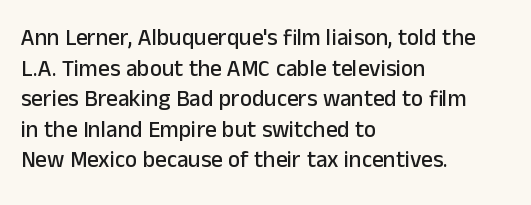
Q: Is the text italic (slanted)? A: No, it is upright.
Q: Is the text underlined? A: No.
Q: How is the paragraph aligned? A: Left-aligned.
Q: Is the spacing between letters normal or unusually wide? A: Normal.
Q: Is the spacing between lines tight, normal or loose? A: Normal.
